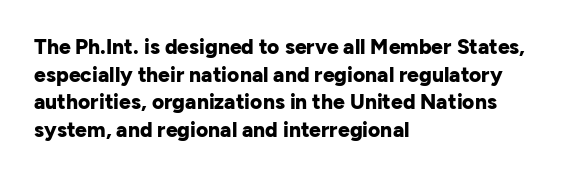
The image shows 21 px bold type, upright; set left-aligned, normal line spacing (1.32x), normal letter spacing, not underlined.
